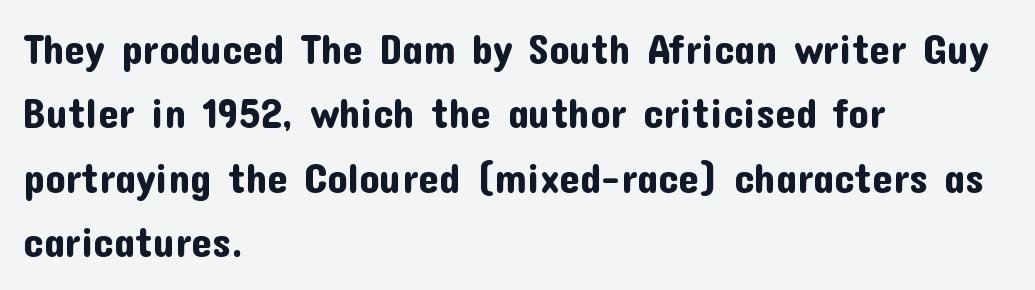
{"serif": "no", "italic": "no", "width": "normal", "stroke_contrast": "low", "x_height": "medium", "monospaced": "no", "underline": "no", "align": "left", "line_spacing": "normal", "line_spacing_ratio": 1.57, "letter_spacing": "normal", "letter_spacing_em": 0.0, "glyph_px": 41}
